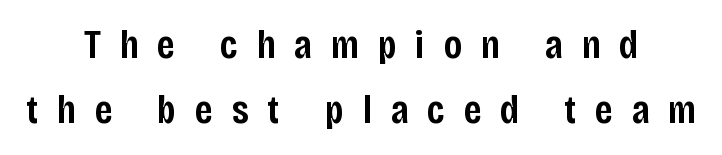
{"serif": "no", "italic": "no", "bold": "semi", "weight": "semibold", "width": "condensed", "stroke_contrast": "low", "x_height": "large", "monospaced": "no", "underline": "no", "align": "center", "line_spacing": "normal", "line_spacing_ratio": 1.59, "letter_spacing": "wide", "letter_spacing_em": 0.46, "glyph_px": 41}
